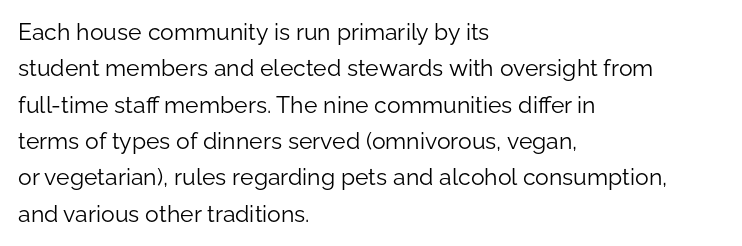
Q: Is the text bold? A: No.
Q: Is the text italic (slanted)? A: No, it is upright.
Q: Is the text underlined? A: No.
Q: How is the paragraph aligned? A: Left-aligned.
Q: Is the spacing between letters normal or unusually wide? A: Normal.
Q: Is the spacing between lines tight, normal or loose? A: Normal.
